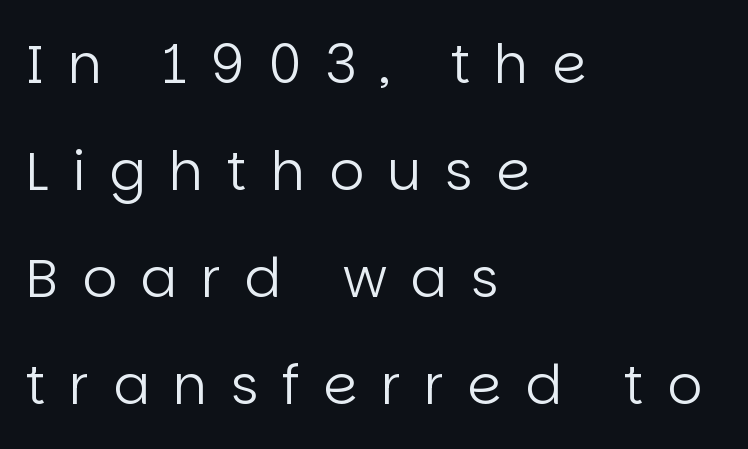
Q: Is the text bold? A: No.
Q: Is the text italic (slanted)? A: No, it is upright.
Q: Is the typeface a serif or a sans-serif typeface? A: Sans-serif.
Q: Is the text underlined? A: No.
Q: How is the paragraph aligned? A: Left-aligned.
Q: Is the spacing between letters normal or unusually wide? A: Unusually wide.
Q: Is the spacing between lines tight, normal or loose? A: Loose.
Q: Width (condensed, normal, or wide)? A: Normal.
Q: Stroke contrast? A: Low.
Q: x-height? A: Large.
Q: Monospaced? A: No.
